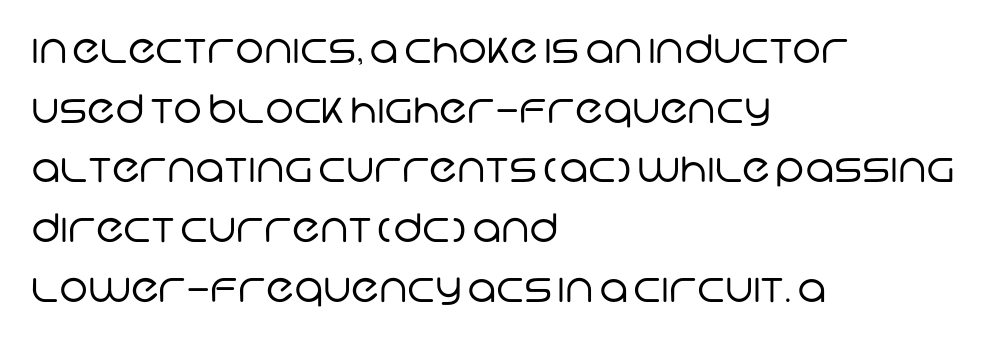
{"serif": "no", "bold": "no", "weight": "regular", "width": "normal", "stroke_contrast": "low", "x_height": "large", "monospaced": "no", "underline": "no", "align": "left", "line_spacing": "normal", "line_spacing_ratio": 1.53, "letter_spacing": "normal", "letter_spacing_em": 0.0, "glyph_px": 39}
